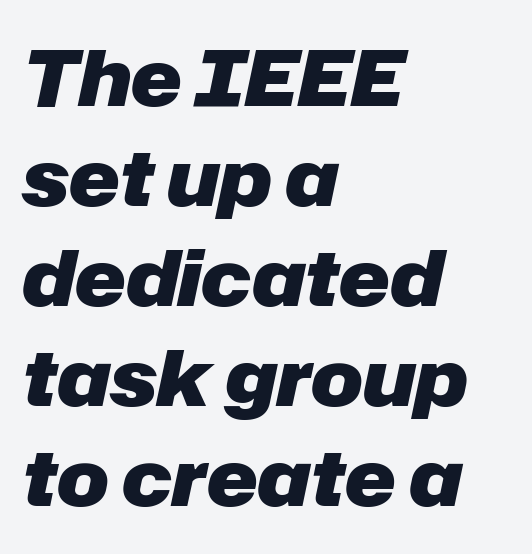
The image shows 77 px heavy type, italic (leaning right); set left-aligned, normal line spacing (1.3x), normal letter spacing, not underlined; low stroke contrast and a medium x-height.
